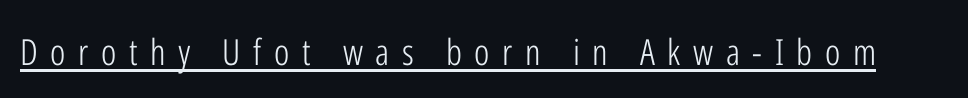
Observe the absence of serifs on each vertical stroke in this sample. In terms of posture, this sample is upright. Each letter keeps its own natural width here, so spacing adapts to shape. The glyphs are accompanied by a horizontal stroke just below them. Heft: none added — not bold.
